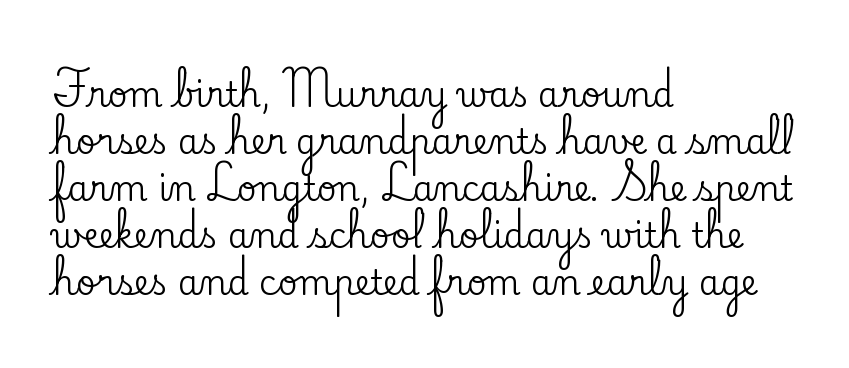
The image shows 34 px serif type, upright; set left-aligned, normal line spacing (1.38x), normal letter spacing, not underlined; low stroke contrast and a small x-height.
